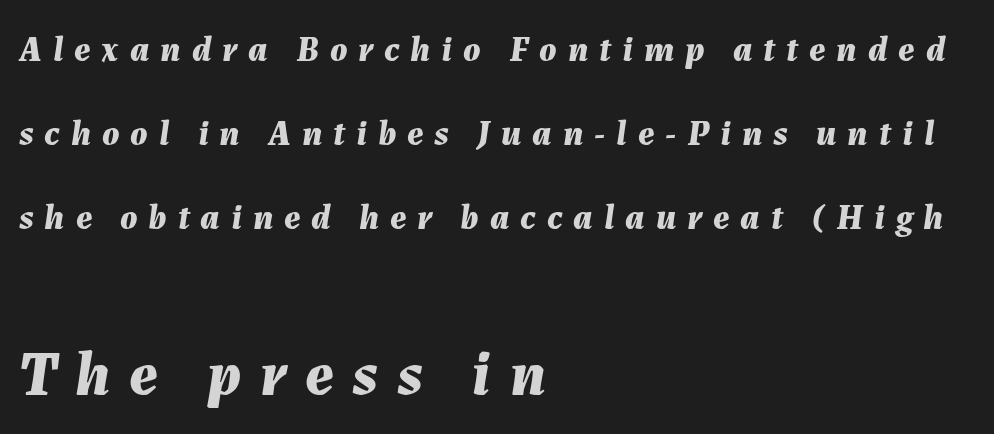
{"italic": "yes", "lean": "right", "slant_degrees": 7, "bold": "yes", "weight": "bold", "width": "normal", "stroke_contrast": "medium", "x_height": "medium", "monospaced": "no", "underline": "no", "align": "left", "line_spacing": "loose", "line_spacing_ratio": 2.34, "letter_spacing": "wide", "letter_spacing_em": 0.3, "larger_block": "second", "size_ratio": 1.75, "glyph_px": 63}
